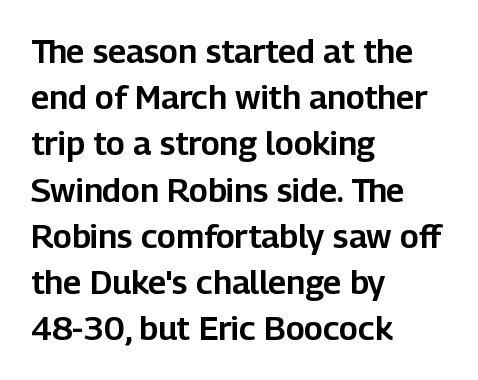
The image shows 33 px sans-serif type, upright; set left-aligned, normal line spacing (1.4x), normal letter spacing, not underlined; low stroke contrast and a medium x-height.
